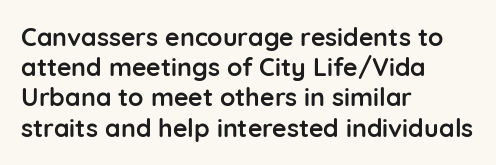
{"italic": "no", "bold": "yes", "underline": "no", "align": "left", "line_spacing_ratio": 1.21, "letter_spacing": "normal", "letter_spacing_em": 0.0, "glyph_px": 25}
